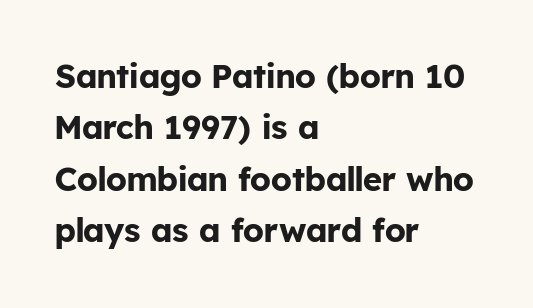
The image shows 33 px bold sans-serif type, upright; set left-aligned, normal line spacing (1.56x), normal letter spacing, not underlined; low stroke contrast and a medium x-height.
